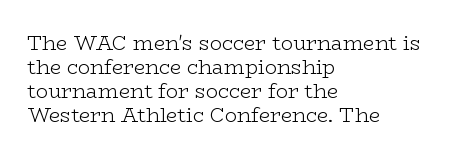
Q: Is the text bold? A: No.
Q: Is the text italic (slanted)? A: No, it is upright.
Q: Is the text underlined? A: No.
Q: How is the paragraph aligned? A: Left-aligned.
Q: Is the spacing between letters normal or unusually wide? A: Normal.
